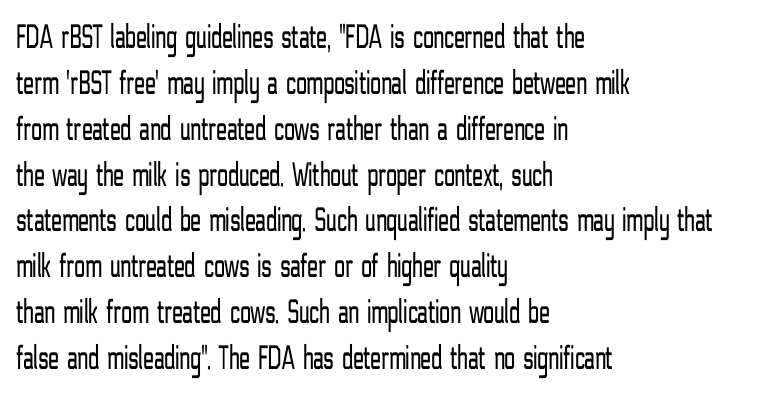
{"serif": "no", "italic": "no", "bold": "no", "weight": "light", "width": "condensed", "stroke_contrast": "low", "x_height": "medium", "monospaced": "no", "underline": "no", "align": "left", "line_spacing": "normal", "line_spacing_ratio": 1.31, "letter_spacing": "normal", "letter_spacing_em": 0.0, "glyph_px": 35}
